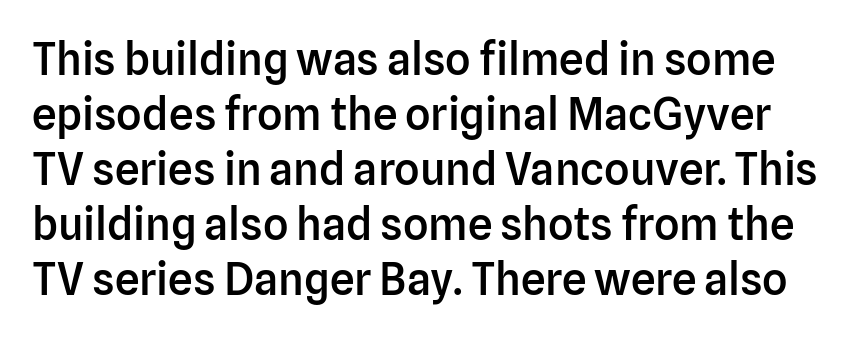
Q: Is the text bold? A: Semi-bold.
Q: Is the text italic (slanted)? A: No, it is upright.
Q: Is the typeface a serif or a sans-serif typeface? A: Sans-serif.
Q: Is the text underlined? A: No.
Q: Is the spacing between letters normal or unusually wide? A: Normal.
Q: Is the spacing between lines tight, normal or loose? A: Normal.
Q: Width (condensed, normal, or wide)? A: Normal.
Q: Stroke contrast? A: Low.
Q: x-height? A: Medium.
Q: Monospaced? A: No.
